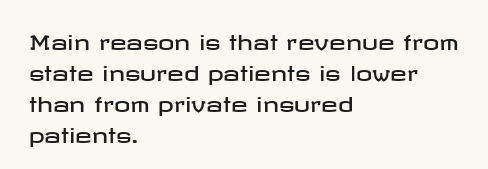
The image shows 20 px text type, upright; set left-aligned, normal line spacing (1.55x), normal letter spacing, not underlined.
